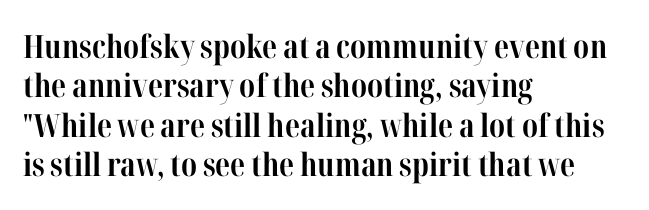
The image shows 32 px bold, condensed serif type, upright; set left-aligned, line spacing 1.23x, normal letter spacing, not underlined; high stroke contrast and a medium x-height.
